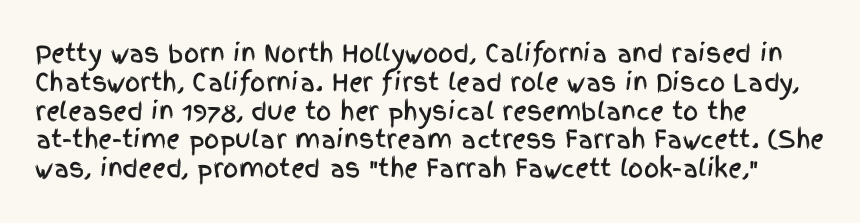
The image shows 24 px text type, upright; set line spacing 1.2x, normal letter spacing, not underlined.
